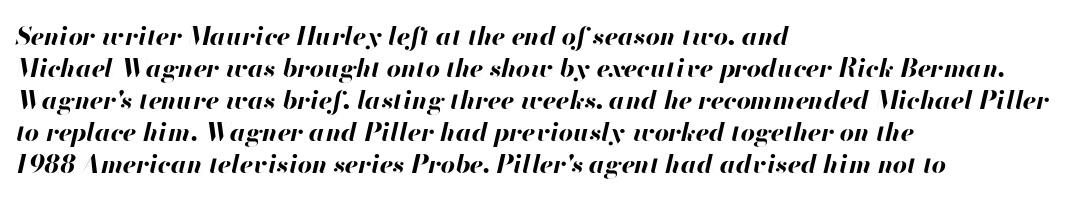
Q: Is the text bold? A: Yes.
Q: Is the text italic (slanted)? A: Yes, it leans right by about 13 degrees.
Q: Is the text underlined? A: No.
Q: How is the paragraph aligned? A: Left-aligned.
Q: Is the spacing between letters normal or unusually wide? A: Normal.
Q: Is the spacing between lines tight, normal or loose? A: Normal.
